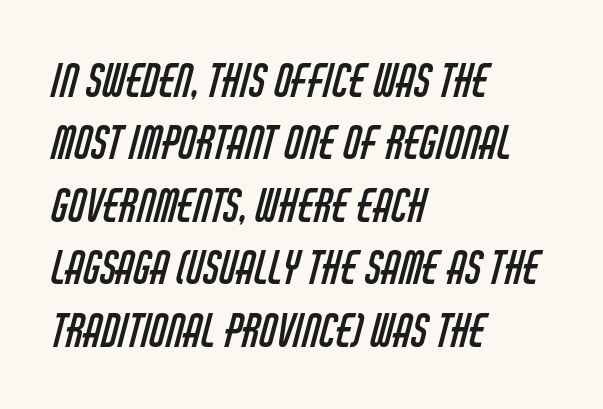
Q: Is the text bold? A: No.
Q: Is the typeface a serif or a sans-serif typeface? A: Sans-serif.
Q: Is the text underlined? A: No.
Q: How is the paragraph aligned? A: Left-aligned.
Q: Is the spacing between letters normal or unusually wide? A: Normal.
Q: Is the spacing between lines tight, normal or loose? A: Normal.
Q: Width (condensed, normal, or wide)? A: Condensed.
Q: Stroke contrast? A: Low.
Q: x-height? A: Large.
Q: Monospaced? A: No.
